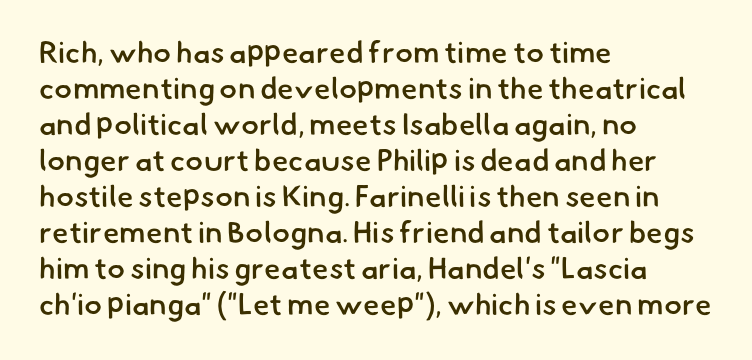
Q: Is the text bold? A: Semi-bold.
Q: Is the typeface a serif or a sans-serif typeface? A: Sans-serif.
Q: Is the text underlined? A: No.
Q: How is the paragraph aligned? A: Left-aligned.
Q: Is the spacing between letters normal or unusually wide? A: Normal.
Q: Width (condensed, normal, or wide)? A: Normal.
Q: Stroke contrast? A: Low.
Q: x-height? A: Small.
Q: Monospaced? A: No.
